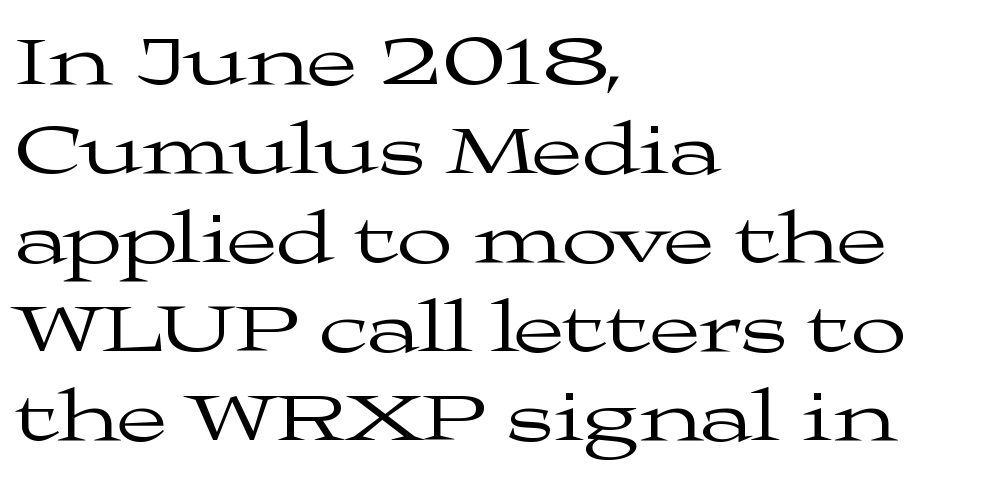
Q: Is the text bold? A: No.
Q: Is the text italic (slanted)? A: No, it is upright.
Q: Is the typeface a serif or a sans-serif typeface? A: Serif.
Q: Is the text underlined? A: No.
Q: How is the paragraph aligned? A: Left-aligned.
Q: Is the spacing between letters normal or unusually wide? A: Normal.
Q: Width (condensed, normal, or wide)? A: Wide.
Q: Stroke contrast? A: Medium.
Q: x-height? A: Medium.
Q: Monospaced? A: No.
